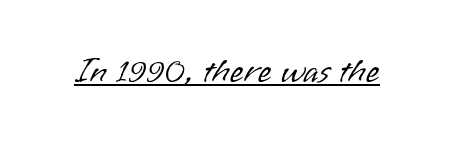
The image shows 35 px light sans-serif type; set normal letter spacing, underlined; low stroke contrast and a small x-height.
